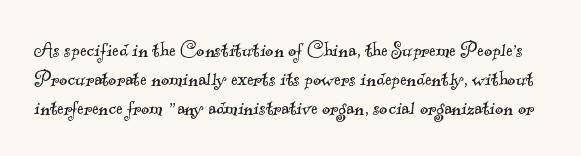
The image shows 24 px text type; set line spacing 1.2x, normal letter spacing, not underlined.
